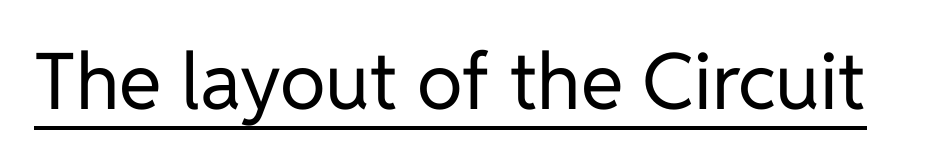
Q: Is the text bold? A: No.
Q: Is the text italic (slanted)? A: No, it is upright.
Q: Is the typeface a serif or a sans-serif typeface? A: Sans-serif.
Q: Is the text underlined? A: Yes.
Q: Is the spacing between letters normal or unusually wide? A: Normal.
Q: Width (condensed, normal, or wide)? A: Normal.
Q: Stroke contrast? A: Low.
Q: x-height? A: Medium.
Q: Monospaced? A: No.
